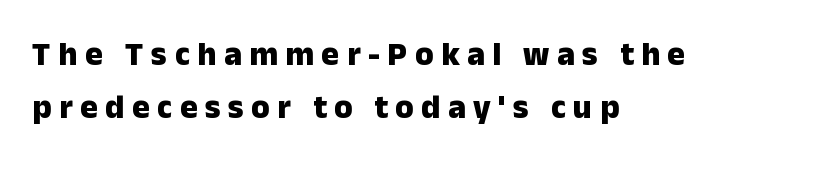
Q: Is the text bold? A: Yes.
Q: Is the text italic (slanted)? A: No, it is upright.
Q: Is the typeface a serif or a sans-serif typeface? A: Sans-serif.
Q: Is the text underlined? A: No.
Q: How is the paragraph aligned? A: Left-aligned.
Q: Is the spacing between letters normal or unusually wide? A: Unusually wide.
Q: Is the spacing between lines tight, normal or loose? A: Normal.
Q: Width (condensed, normal, or wide)? A: Normal.
Q: Stroke contrast? A: Low.
Q: x-height? A: Medium.
Q: Monospaced? A: No.
